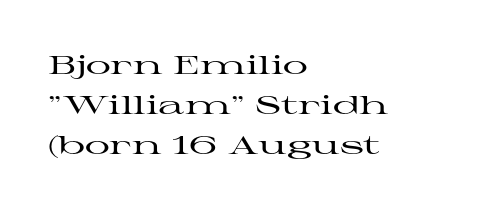
{"italic": "no", "underline": "no", "align": "left", "line_spacing": "normal", "line_spacing_ratio": 1.61, "letter_spacing": "normal", "letter_spacing_em": 0.0, "glyph_px": 25}
